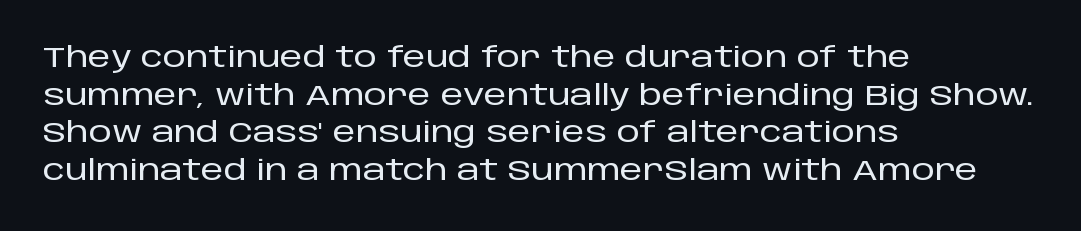
Spacing verdict: proportional, widths tailored to each character. The typography opts for an upright posture over an oblique one. Plain, unruled lines of type. Examine the stroke ends and you'll find no serifs. This sample uses plain, unmodified letter spacing. What's the leading like? Ordinary, nothing unusual.
